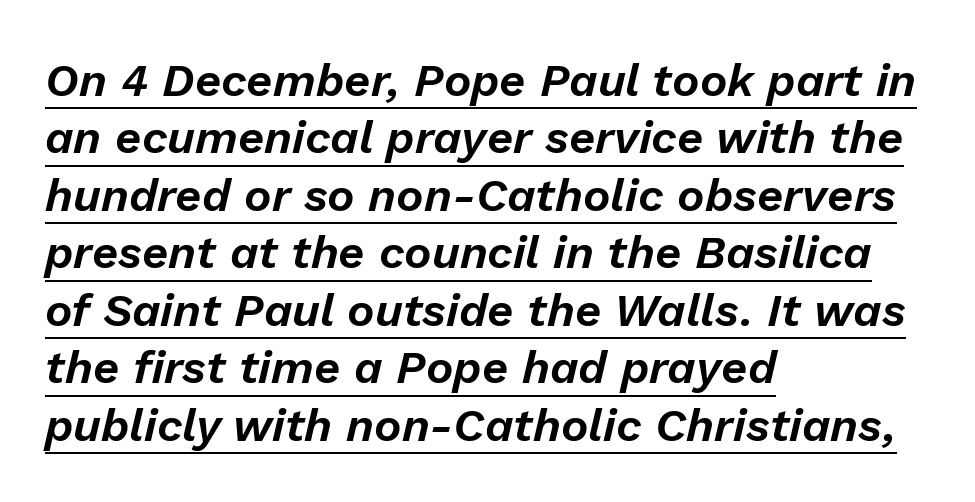
The image shows 46 px text type, italic (leaning right); set left-aligned, normal line spacing (1.25x), normal letter spacing, underlined; low stroke contrast and a medium x-height.
